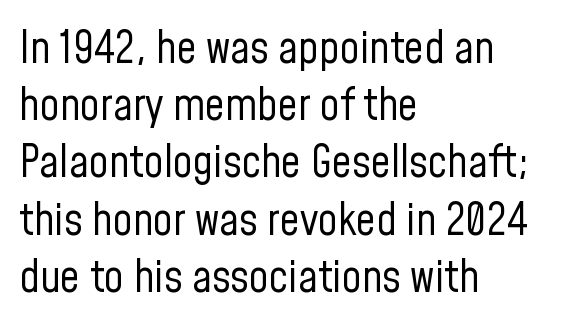
{"serif": "no", "italic": "no", "bold": "no", "weight": "regular", "width": "condensed", "stroke_contrast": "low", "x_height": "medium", "monospaced": "no", "underline": "no", "align": "left", "line_spacing": "normal", "line_spacing_ratio": 1.3, "letter_spacing": "normal", "letter_spacing_em": 0.0, "glyph_px": 44}
